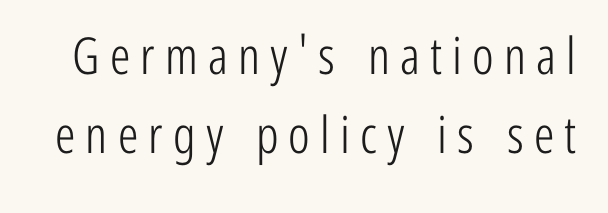
Q: Is the text bold? A: No.
Q: Is the text italic (slanted)? A: No, it is upright.
Q: Is the typeface a serif or a sans-serif typeface? A: Sans-serif.
Q: Is the text underlined? A: No.
Q: Is the spacing between letters normal or unusually wide? A: Unusually wide.
Q: Is the spacing between lines tight, normal or loose? A: Normal.
Q: Width (condensed, normal, or wide)? A: Condensed.
Q: Stroke contrast? A: Low.
Q: x-height? A: Medium.
Q: Monospaced? A: No.
